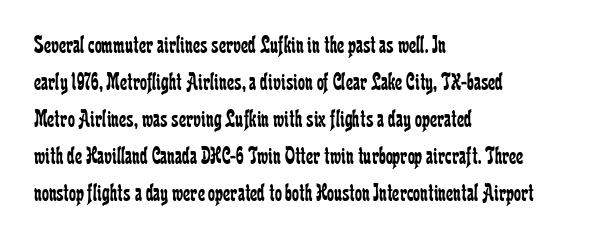
A typesetter would call this leading conventional body-copy spacing. Descender tails drop into unmarked territory. Visually the block forms a straight wall on the left and a jagged coastline on the right. Do the letters lean? They stand straight.
